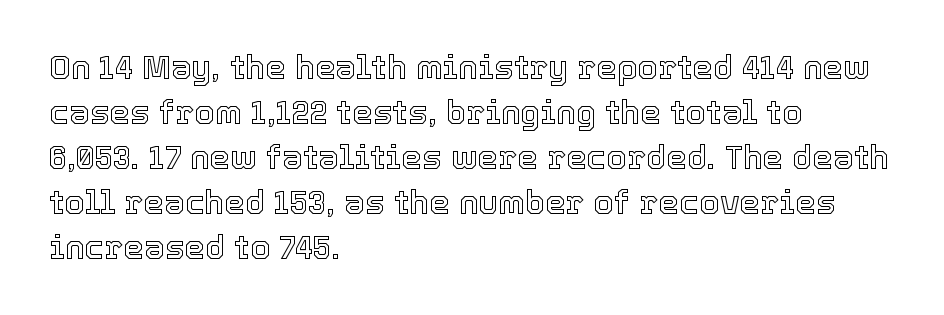
{"italic": "no", "width": "normal", "x_height": "medium", "monospaced": "no", "underline": "no", "align": "left", "line_spacing": "normal", "line_spacing_ratio": 1.36, "letter_spacing": "normal", "letter_spacing_em": 0.0, "glyph_px": 33}
